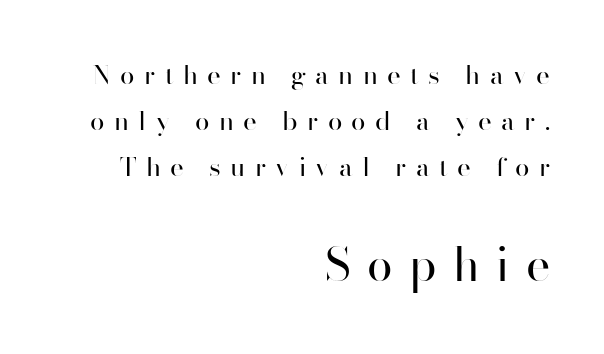
The designer went with a sans here, leaving each stem footless. The line texture is sparse and dotted thanks to wide tracking. Larger block? The one below; the one above is distinctly smaller. Only glyphs here, with clear space below each row.
